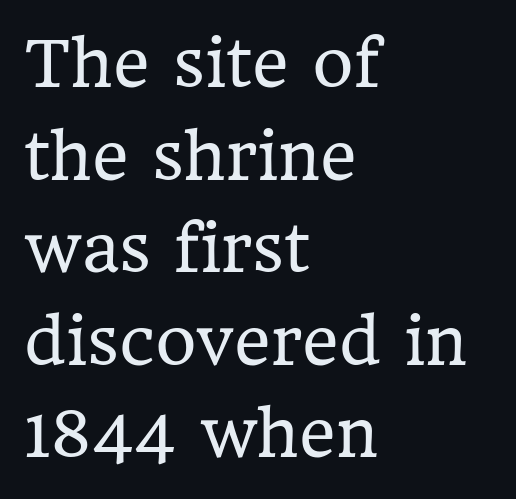
{"serif": "yes", "italic": "no", "bold": "no", "weight": "regular", "width": "normal", "stroke_contrast": "low", "x_height": "medium", "monospaced": "no", "underline": "no", "align": "left", "line_spacing": "normal", "line_spacing_ratio": 1.47, "letter_spacing": "normal", "letter_spacing_em": 0.0, "glyph_px": 63}
